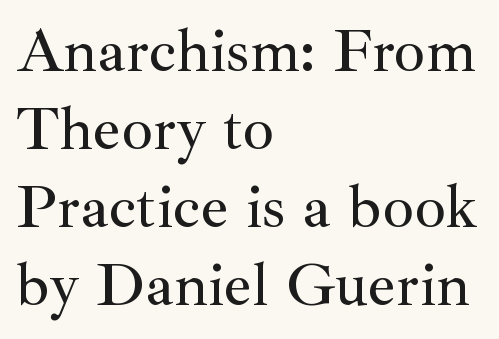
The font family rendered here belongs to the serif group. Designer's note — italics off, roman on. Nothing unusual about the tracking: characters are spaced as the font intends. A bare baseline throughout the passage. Vertical spacing — default.
